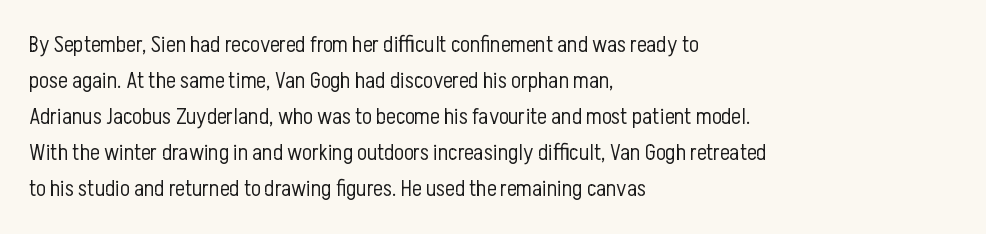
The foot of each line stays bare and open. It's the straight-up-and-down kind of type. The gaps between neighbouring characters are ordinary and unremarkable. A normal amount of white space separates one row of letters from the next. Typeset ragged right — the left edge is the straight one. Is the stroke heavy? The answer is a plain regular-or-lighter.
